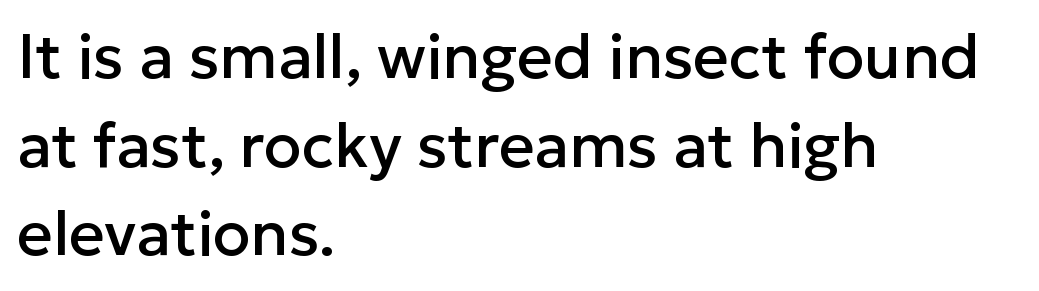
Q: Is the text italic (slanted)? A: No, it is upright.
Q: Is the typeface a serif or a sans-serif typeface? A: Sans-serif.
Q: Is the text underlined? A: No.
Q: How is the paragraph aligned? A: Left-aligned.
Q: Is the spacing between letters normal or unusually wide? A: Normal.
Q: Is the spacing between lines tight, normal or loose? A: Normal.
Q: Width (condensed, normal, or wide)? A: Normal.
Q: Stroke contrast? A: Low.
Q: x-height? A: Medium.
Q: Monospaced? A: No.
